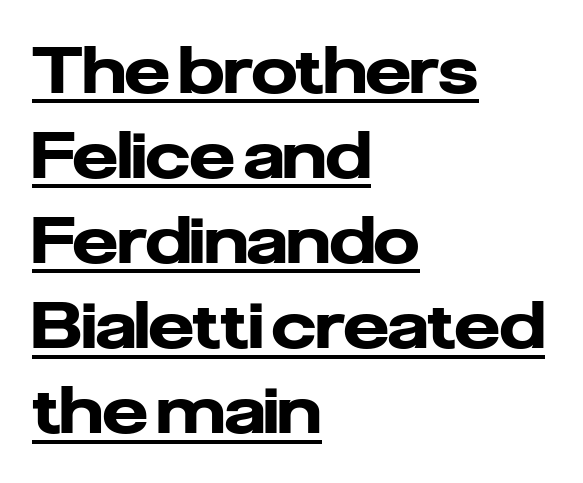
{"serif": "no", "italic": "no", "bold": "yes", "weight": "heavy", "width": "normal", "stroke_contrast": "low", "x_height": "medium", "monospaced": "no", "underline": "yes", "align": "left", "line_spacing": "normal", "line_spacing_ratio": 1.33, "letter_spacing": "normal", "letter_spacing_em": 0.0, "glyph_px": 64}
